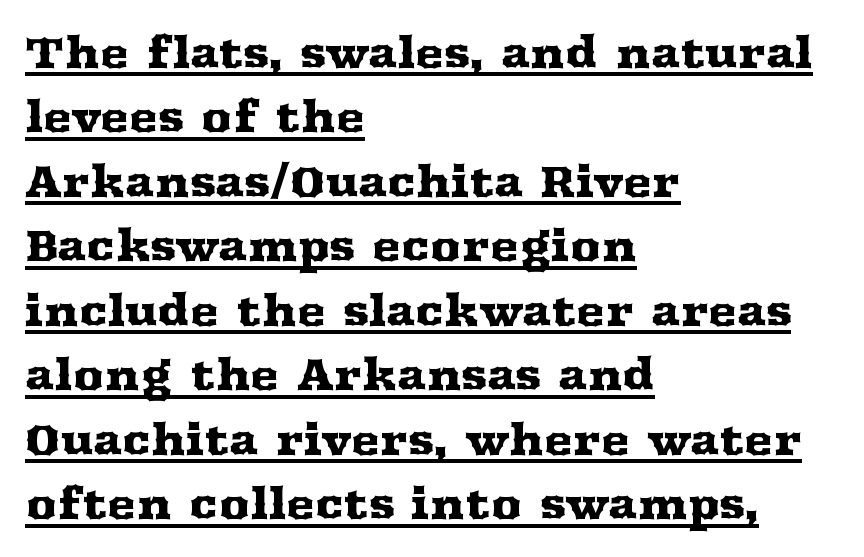
Q: Is the text italic (slanted)? A: No, it is upright.
Q: Is the typeface a serif or a sans-serif typeface? A: Serif.
Q: Is the text underlined? A: Yes.
Q: How is the paragraph aligned? A: Left-aligned.
Q: Is the spacing between letters normal or unusually wide? A: Normal.
Q: Is the spacing between lines tight, normal or loose? A: Normal.
Q: Width (condensed, normal, or wide)? A: Wide.
Q: Stroke contrast? A: Medium.
Q: x-height? A: Medium.
Q: Monospaced? A: No.
